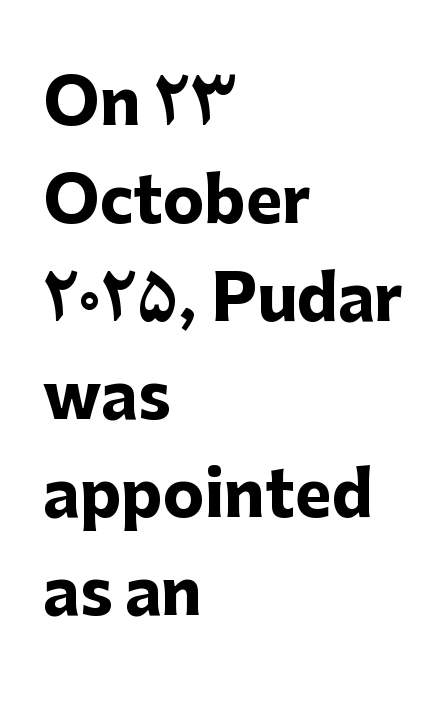
Students, observe: this is what conventionally led text looks like. Heavy-handed strokes throughout: this text is bold. Rendered with straight, roman letterforms. A typesetter would call this proportional, since set widths differ per character. The typeface chosen for these lines omits serifs. Look at the tracking — it's just the regular setting, nothing added.
